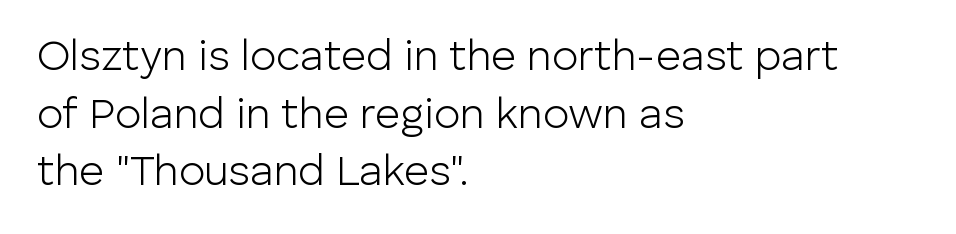
The image shows 43 px light sans-serif type, upright; set left-aligned, normal line spacing (1.34x), normal letter spacing, not underlined; low stroke contrast and a medium x-height.
